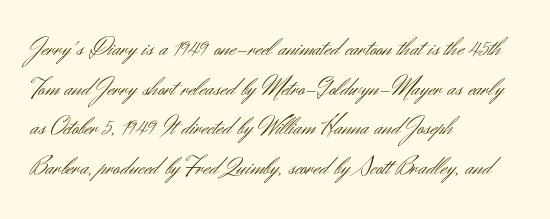
Q: Is the text bold? A: No.
Q: Is the text italic (slanted)? A: Yes.
Q: Is the text underlined? A: No.
Q: How is the paragraph aligned? A: Left-aligned.
Q: Is the spacing between letters normal or unusually wide? A: Normal.
Q: Is the spacing between lines tight, normal or loose? A: Normal.
